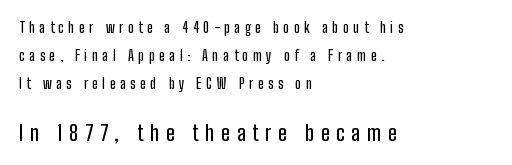
Q: Is the text italic (slanted)? A: No, it is upright.
Q: Is the text underlined? A: No.
Q: How is the paragraph aligned? A: Left-aligned.
Q: Is the spacing between letters normal or unusually wide? A: Unusually wide.
Q: Is the spacing between lines tight, normal or loose? A: Loose.
Q: Which block of text is set in a larger size, the first (top) or the second (bottom)? A: The second (bottom) one.
